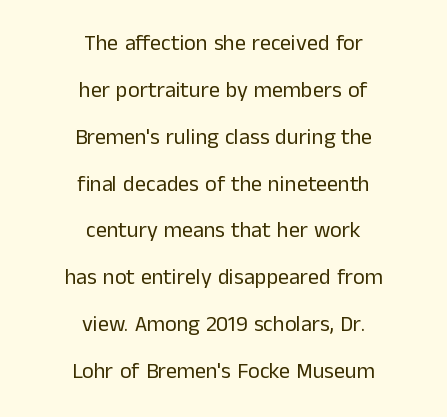
Q: Is the text bold? A: No.
Q: Is the text italic (slanted)? A: No, it is upright.
Q: Is the text underlined? A: No.
Q: How is the paragraph aligned? A: Centered.
Q: Is the spacing between letters normal or unusually wide? A: Normal.
Q: Is the spacing between lines tight, normal or loose? A: Loose.
